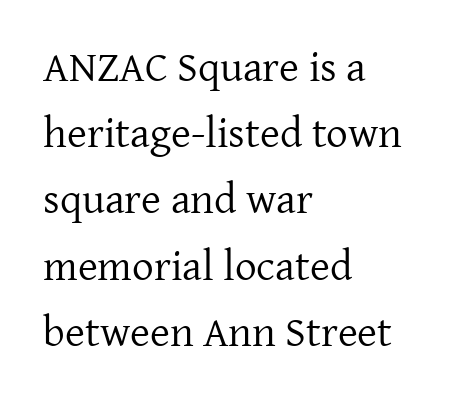
The image shows 43 px regular-weight serif type, upright; set left-aligned, normal line spacing (1.54x), normal letter spacing, not underlined; low stroke contrast and a medium x-height.
